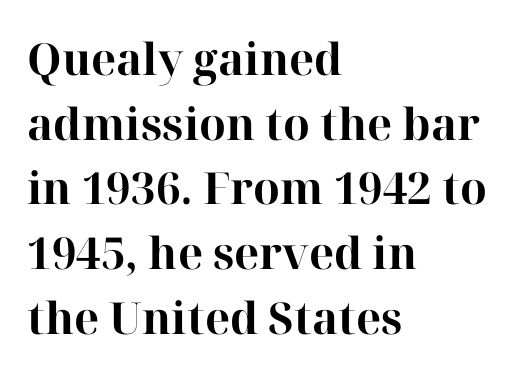
The image shows 44 px bold serif type, upright; set left-aligned, normal line spacing (1.47x), normal letter spacing, not underlined; high stroke contrast and a medium x-height.
